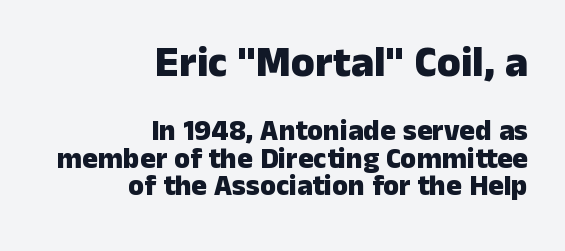
The image shows 43 px heavy sans-serif type, upright; set right-aligned, tight line spacing (0.96x), normal letter spacing, not underlined; the first (top) block is 1.48x larger; low stroke contrast and a medium x-height.
